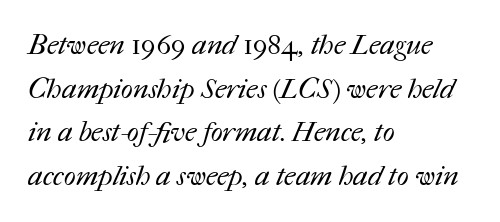
Q: Is the text bold? A: No.
Q: Is the text underlined? A: No.
Q: How is the paragraph aligned? A: Left-aligned.
Q: Is the spacing between letters normal or unusually wide? A: Normal.
Q: Is the spacing between lines tight, normal or loose? A: Normal.
Q: Width (condensed, normal, or wide)? A: Normal.
Q: Stroke contrast? A: Medium.
Q: x-height? A: Medium.
Q: Monospaced? A: No.
